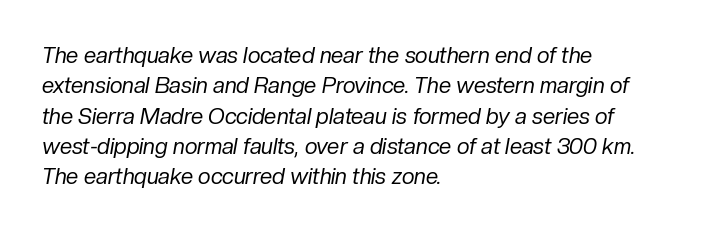
{"italic": "yes", "lean": "right", "slant_degrees": 10, "bold": "no", "underline": "no", "align": "left", "line_spacing": "normal", "line_spacing_ratio": 1.38, "letter_spacing": "normal", "letter_spacing_em": 0.0, "glyph_px": 22}
